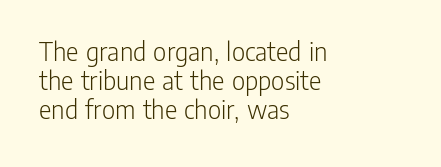
Q: Is the text bold? A: No.
Q: Is the text italic (slanted)? A: No, it is upright.
Q: Is the typeface a serif or a sans-serif typeface? A: Sans-serif.
Q: Is the text underlined? A: No.
Q: How is the paragraph aligned? A: Left-aligned.
Q: Is the spacing between letters normal or unusually wide? A: Normal.
Q: Is the spacing between lines tight, normal or loose? A: Tight.
Q: Width (condensed, normal, or wide)? A: Condensed.
Q: Stroke contrast? A: Low.
Q: x-height? A: Medium.
Q: Monospaced? A: No.
